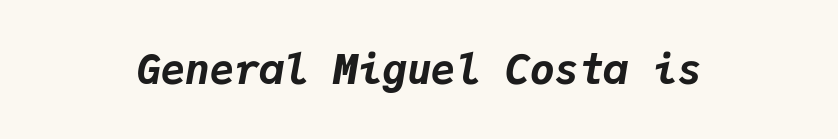
{"italic": "yes", "lean": "right", "slant_degrees": 9, "bold": "yes", "weight": "bold", "width": "normal", "stroke_contrast": "low", "x_height": "medium", "monospaced": "yes", "underline": "no", "letter_spacing": "normal", "letter_spacing_em": 0.0, "glyph_px": 41}
